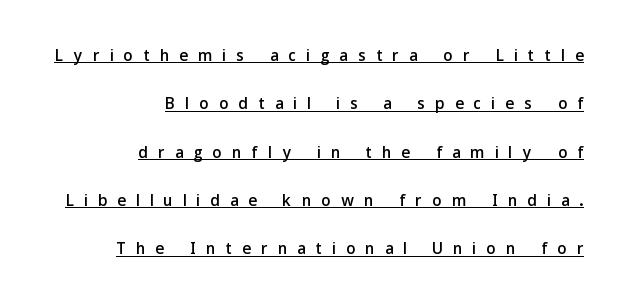
Q: Is the text italic (slanted)? A: No, it is upright.
Q: Is the text underlined? A: Yes.
Q: How is the paragraph aligned? A: Right-aligned.
Q: Is the spacing between letters normal or unusually wide? A: Unusually wide.
Q: Is the spacing between lines tight, normal or loose? A: Loose.
